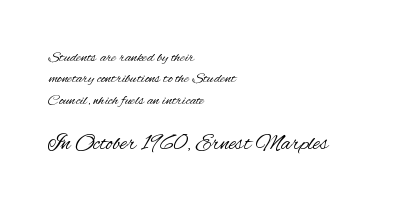
{"bold": "no", "underline": "no", "align": "left", "line_spacing": "normal", "line_spacing_ratio": 1.42, "letter_spacing": "normal", "letter_spacing_em": 0.0, "larger_block": "second", "size_ratio": 1.53, "glyph_px": 23}
